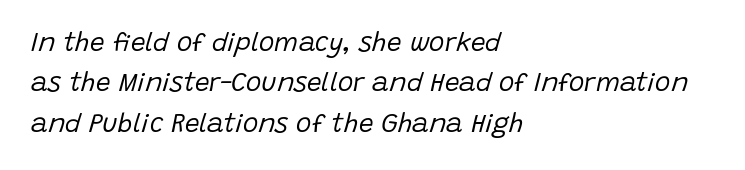
Descenders are the only things crossing below the line. The block of text has a typical density, with ordinary space between rows. Honestly, the letter spacing is just normal — you wouldn't notice it. These lines are set flush left with a ragged right edge.
